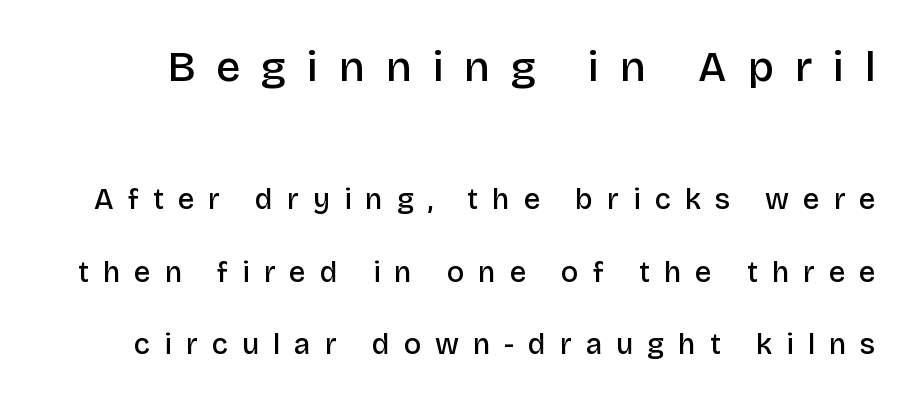
{"serif": "no", "italic": "no", "bold": "semi", "weight": "semibold", "width": "normal", "stroke_contrast": "low", "x_height": "large", "monospaced": "no", "underline": "no", "line_spacing": "loose", "line_spacing_ratio": 2.49, "letter_spacing": "wide", "letter_spacing_em": 0.48, "larger_block": "first", "size_ratio": 1.48, "glyph_px": 43}
